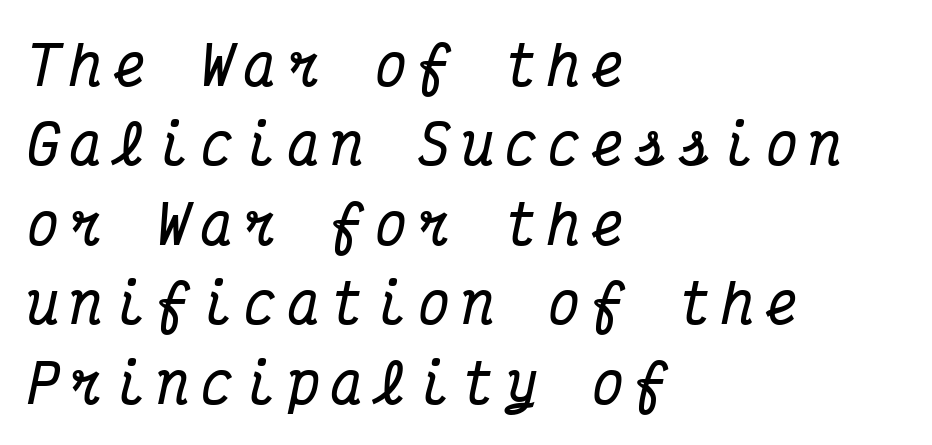
Does the type have serifs? Yes, each stem ends in a small foot. If you measured baseline to baseline, you'd find a middling distance. These words are printed bold, with thick strokes throughout. Substantial extra tracking has been applied to these lines.
